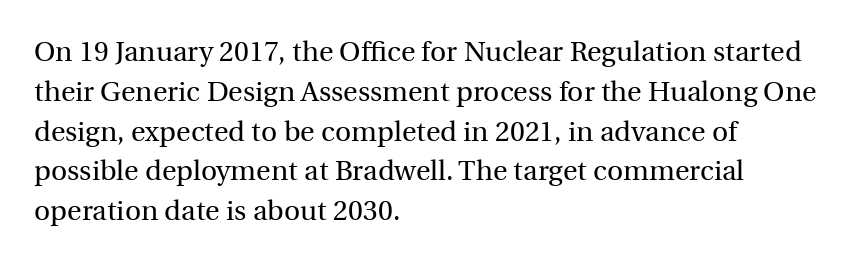
Q: Is the text bold? A: No.
Q: Is the text italic (slanted)? A: No, it is upright.
Q: Is the typeface a serif or a sans-serif typeface? A: Serif.
Q: Is the text underlined? A: No.
Q: How is the paragraph aligned? A: Left-aligned.
Q: Is the spacing between letters normal or unusually wide? A: Normal.
Q: Is the spacing between lines tight, normal or loose? A: Normal.
Q: Width (condensed, normal, or wide)? A: Normal.
Q: x-height? A: Medium.
Q: Monospaced? A: No.
